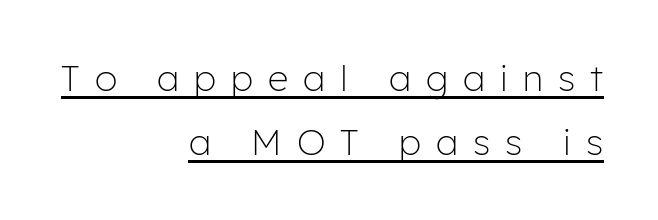
The image shows 36 px light sans-serif type, upright; set right-aligned, line spacing 1.79x, unusually wide letter spacing (+0.42 em), underlined; low stroke contrast and a medium x-height.
